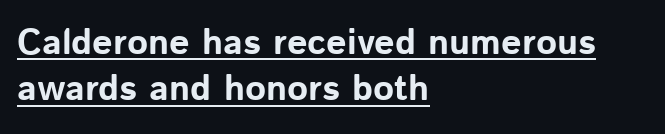
The image shows 36 px bold sans-serif type, upright; set left-aligned, normal line spacing (1.29x), normal letter spacing, underlined; low stroke contrast and a medium x-height.
